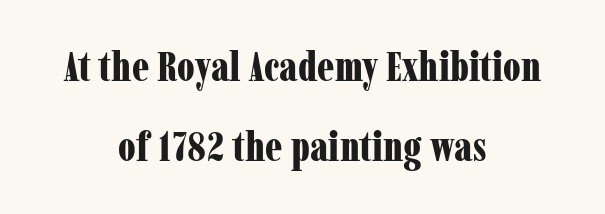
Q: Is the text bold? A: Yes.
Q: Is the text italic (slanted)? A: No, it is upright.
Q: Is the typeface a serif or a sans-serif typeface? A: Serif.
Q: Is the text underlined? A: No.
Q: How is the paragraph aligned? A: Centered.
Q: Is the spacing between letters normal or unusually wide? A: Normal.
Q: Is the spacing between lines tight, normal or loose? A: Loose.
Q: Width (condensed, normal, or wide)? A: Condensed.
Q: Stroke contrast? A: Low.
Q: x-height? A: Medium.
Q: Monospaced? A: No.
